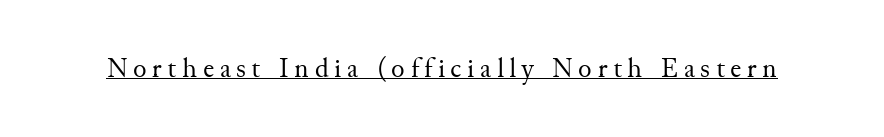
{"serif": "yes", "italic": "no", "bold": "no", "weight": "regular", "width": "normal", "stroke_contrast": "medium", "x_height": "small", "monospaced": "no", "underline": "yes", "letter_spacing": "wide", "letter_spacing_em": 0.2, "glyph_px": 28}
